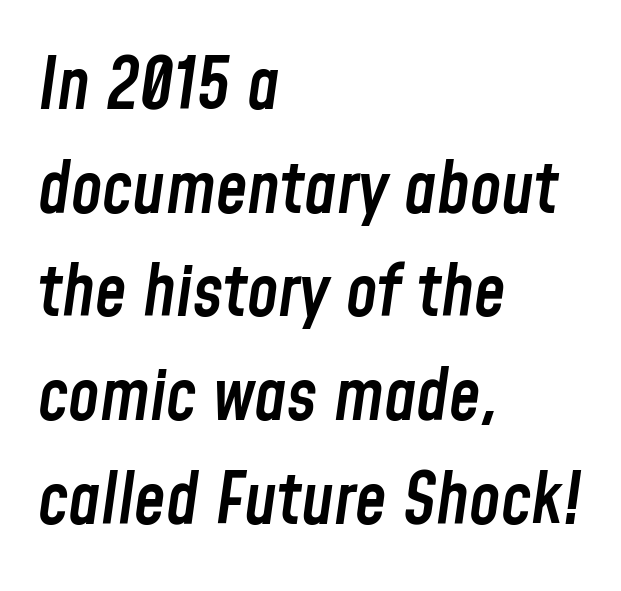
Character widths vary here, with narrow letters taking less room than wide ones. A bare baseline throughout the passage. Is the type bold? Partly — it's a semibold, heavier than regular but not fully bold. If you drew a line through each stem, it would be angled.
